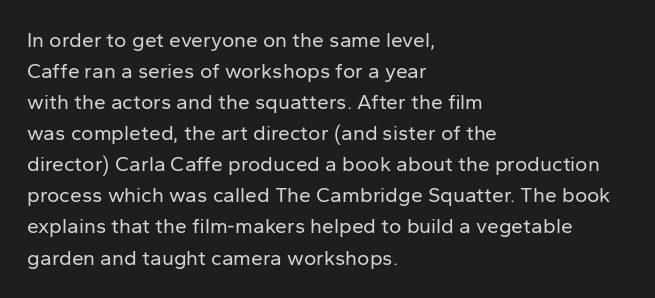
No chunkiness to these letters — they're not bold. The area under the type is left untouched. This rendering uses left alignment, leaving the right contour irregular. The font's upright variant was chosen for this text. Compared with typical body copy, the letter spacing here is the same.
